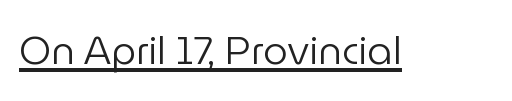
What kind of face is this? One without serifs — a sans. You can see a thin bar hugging the bottom of the glyphs. Ascenders rise straight up at ninety degrees. The weight tops out at a normal text grade. Varying glyph widths throughout — classic text-font behaviour. Look at the tracking — it's just the regular setting, nothing added.
